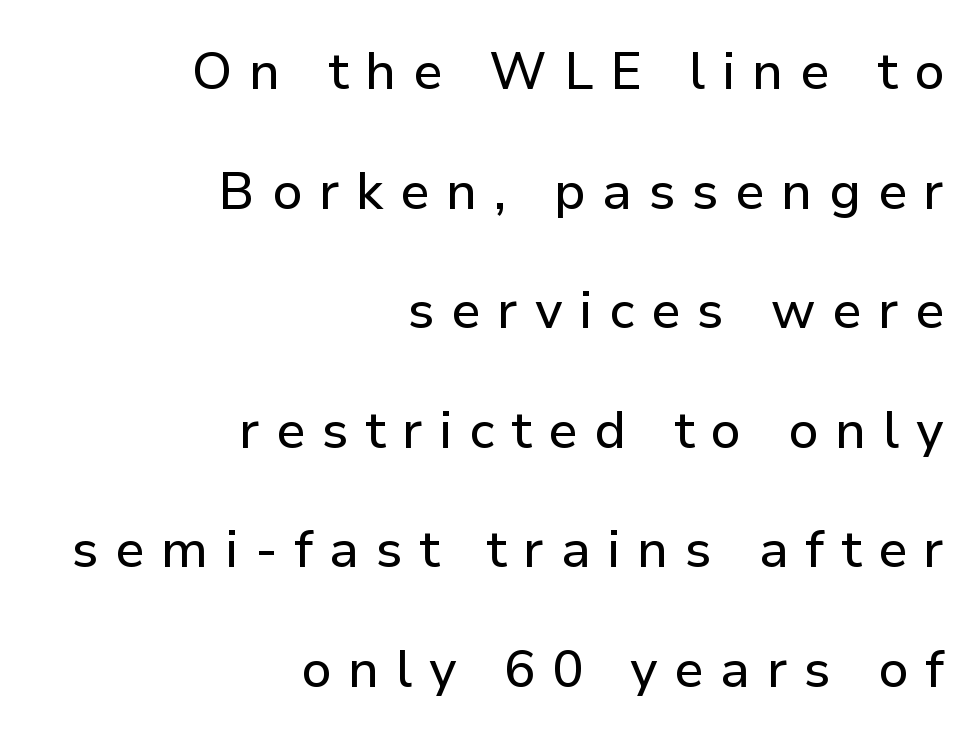
The image shows 52 px sans-serif type, upright; set right-aligned, loose line spacing (2.3x), unusually wide letter spacing (+0.32 em), not underlined; low stroke contrast and a medium x-height.
